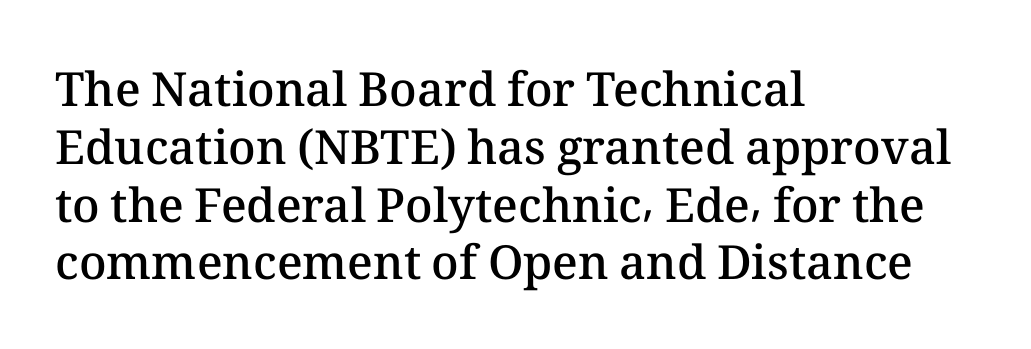
Q: Is the text bold? A: Semi-bold.
Q: Is the text italic (slanted)? A: No, it is upright.
Q: Is the text underlined? A: No.
Q: How is the paragraph aligned? A: Left-aligned.
Q: Is the spacing between letters normal or unusually wide? A: Normal.
Q: Width (condensed, normal, or wide)? A: Normal.
Q: Stroke contrast? A: Medium.
Q: x-height? A: Medium.
Q: Monospaced? A: No.
